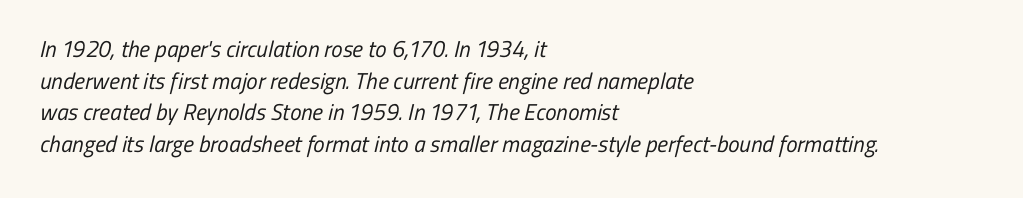
{"bold": "no", "underline": "no", "align": "left", "line_spacing": "normal", "line_spacing_ratio": 1.38, "letter_spacing": "normal", "letter_spacing_em": 0.0, "glyph_px": 23}
